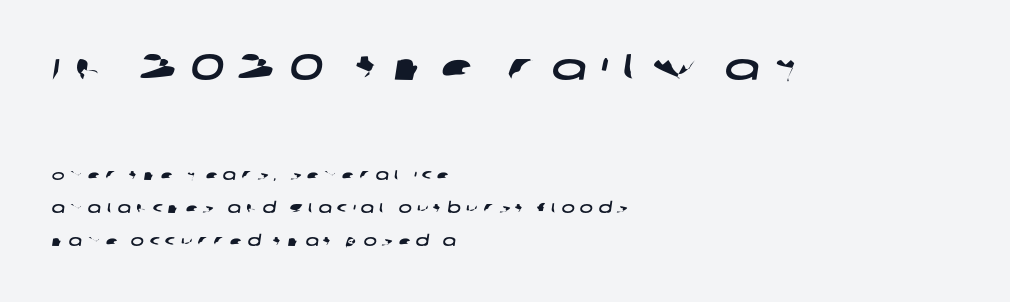
Q: Is the typeface a serif or a sans-serif typeface? A: Sans-serif.
Q: Is the text underlined? A: No.
Q: How is the paragraph aligned? A: Left-aligned.
Q: Is the spacing between letters normal or unusually wide? A: Unusually wide.
Q: Is the spacing between lines tight, normal or loose? A: Loose.
Q: Which block of text is set in a larger size, the first (top) or the second (bottom)? A: The first (top) one.
Q: Width (condensed, normal, or wide)? A: Wide.
Q: Stroke contrast? A: Low.
Q: x-height? A: Large.
Q: Monospaced? A: No.
